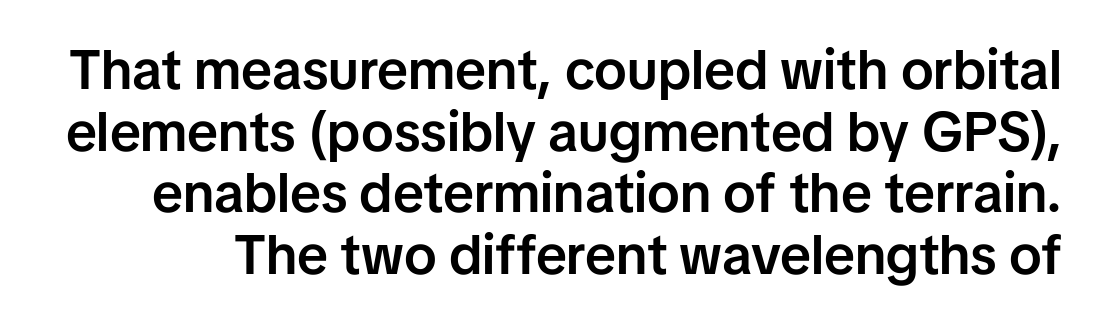
{"serif": "no", "italic": "no", "bold": "semi", "weight": "semibold", "width": "normal", "stroke_contrast": "low", "x_height": "medium", "monospaced": "no", "underline": "no", "line_spacing": "tight", "line_spacing_ratio": 1.12, "letter_spacing": "normal", "letter_spacing_em": 0.0, "glyph_px": 55}
